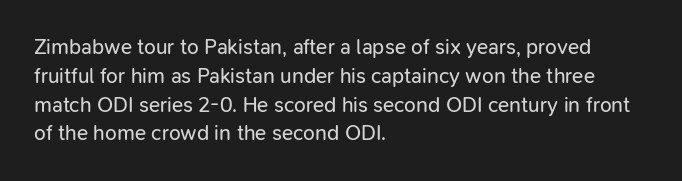
{"italic": "no", "bold": "no", "underline": "no", "align": "left", "line_spacing": "normal", "line_spacing_ratio": 1.37, "letter_spacing": "normal", "letter_spacing_em": 0.0, "glyph_px": 21}
